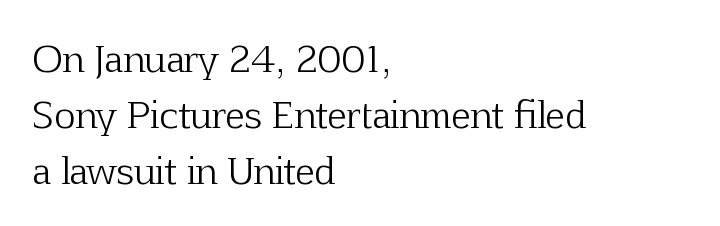
{"serif": "yes", "italic": "no", "bold": "no", "weight": "light", "width": "normal", "stroke_contrast": "low", "x_height": "medium", "monospaced": "no", "underline": "no", "align": "left", "line_spacing": "normal", "line_spacing_ratio": 1.55, "letter_spacing": "normal", "letter_spacing_em": 0.0, "glyph_px": 36}
